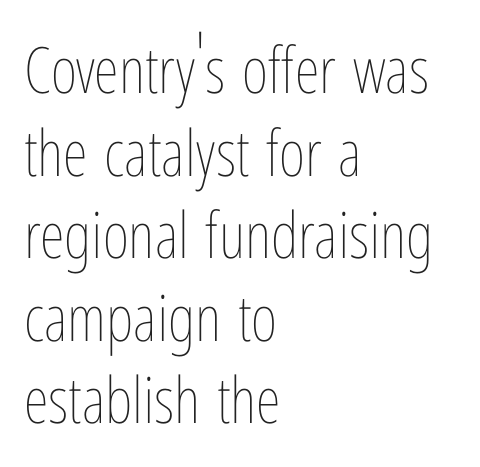
The image shows 64 px thin, condensed type, upright; set left-aligned, normal line spacing (1.29x), normal letter spacing, not underlined; low stroke contrast and a medium x-height.
